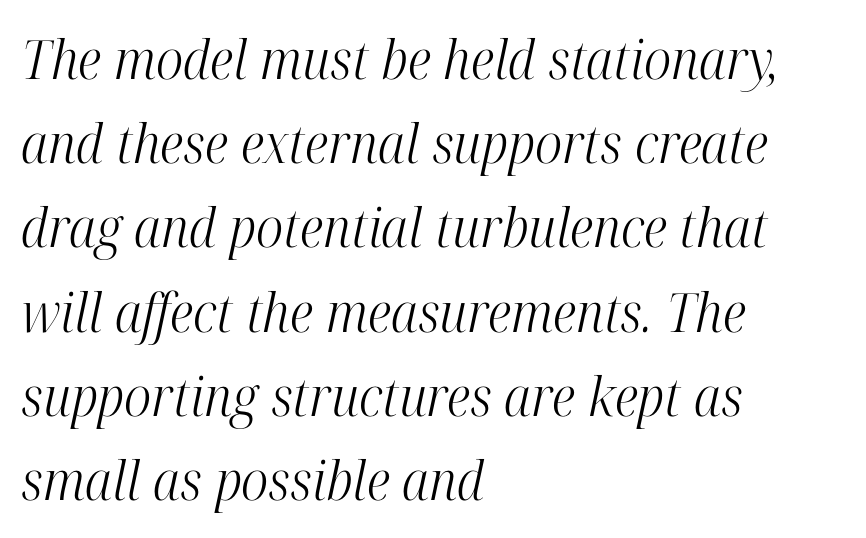
{"serif": "yes", "italic": "yes", "lean": "right", "slant_degrees": 12, "bold": "no", "weight": "light", "width": "condensed", "stroke_contrast": "high", "x_height": "medium", "monospaced": "no", "underline": "no", "align": "left", "line_spacing": "normal", "line_spacing_ratio": 1.56, "letter_spacing": "normal", "letter_spacing_em": 0.0, "glyph_px": 54}
